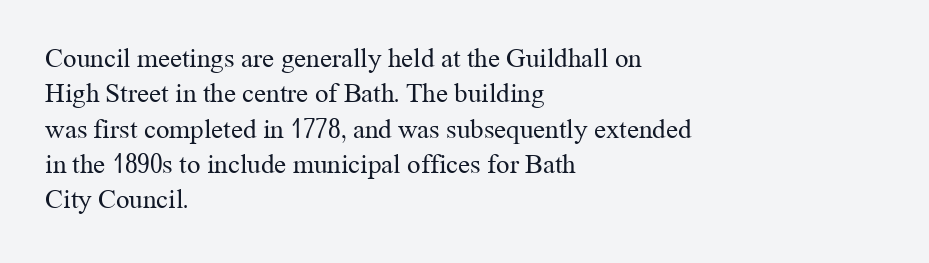
The image shows 27 px text type, upright; set left-aligned, normal line spacing (1.31x), normal letter spacing, not underlined.
